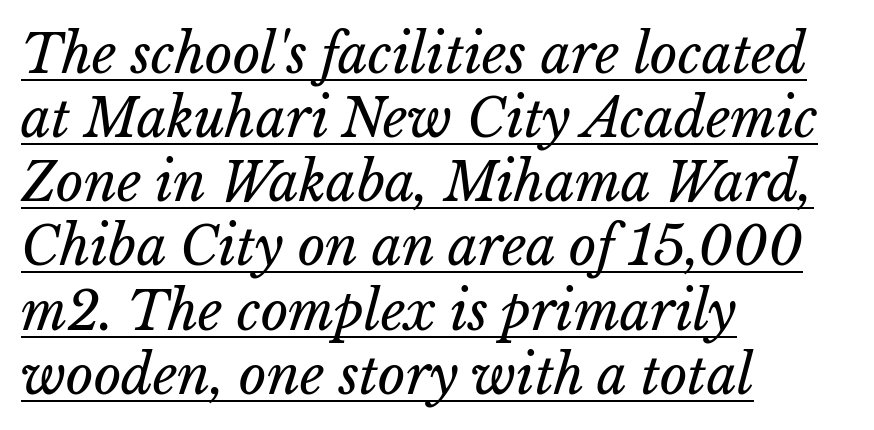
Q: Is the text bold? A: No.
Q: Is the text italic (slanted)? A: Yes, it leans right by about 15 degrees.
Q: Is the text underlined? A: Yes.
Q: How is the paragraph aligned? A: Left-aligned.
Q: Is the spacing between letters normal or unusually wide? A: Normal.
Q: Width (condensed, normal, or wide)? A: Normal.
Q: Stroke contrast? A: Low.
Q: x-height? A: Medium.
Q: Monospaced? A: No.
